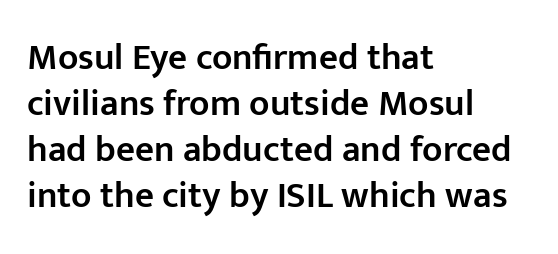
{"serif": "no", "italic": "no", "bold": "semi", "weight": "semibold", "width": "normal", "stroke_contrast": "low", "x_height": "medium", "monospaced": "no", "underline": "no", "align": "left", "line_spacing_ratio": 1.24, "letter_spacing": "normal", "letter_spacing_em": 0.0, "glyph_px": 37}
